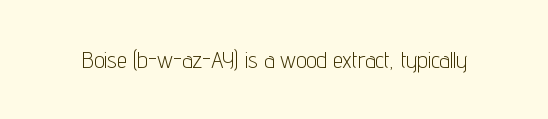
The image shows 23 px text type, upright; set normal letter spacing, not underlined.
